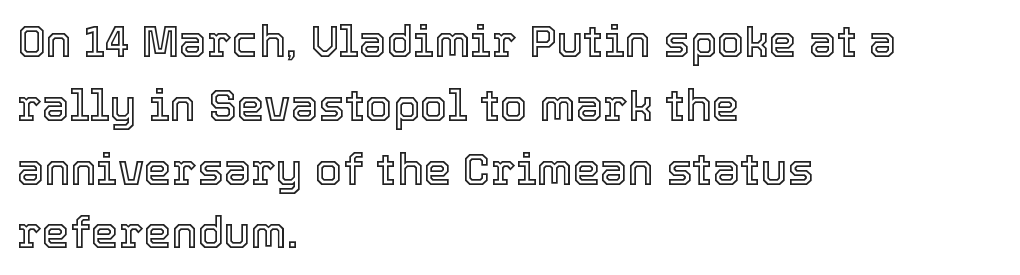
The image shows 44 px text type, upright; set left-aligned, normal line spacing (1.45x), normal letter spacing, not underlined; a medium x-height.
